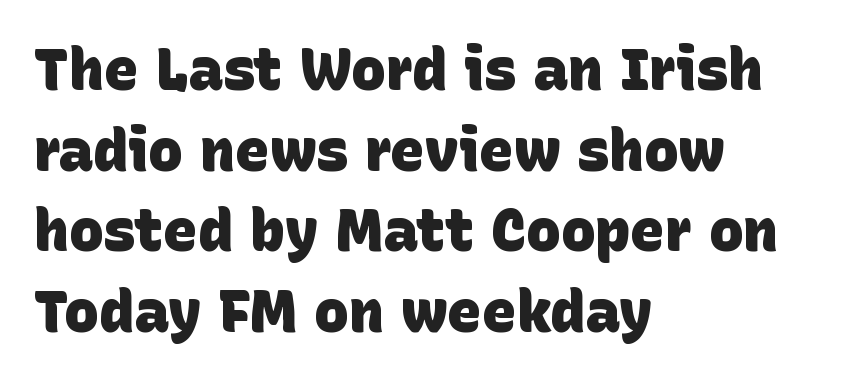
The image shows 58 px heavy sans-serif type; set left-aligned, normal line spacing (1.39x), normal letter spacing, not underlined; low stroke contrast and a large x-height.
